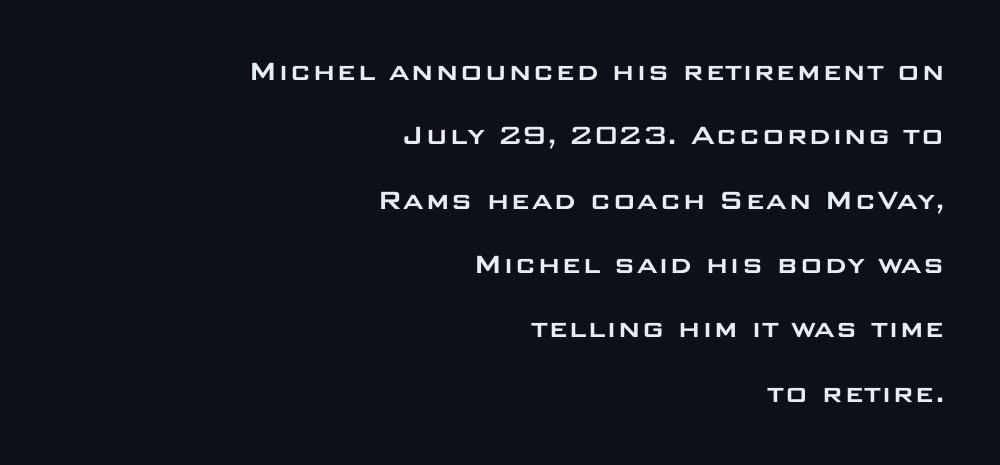
Honestly, the letter spacing is just normal — you wouldn't notice it. Spacing verdict: proportional, widths tailored to each character. Words float on clear page, feet unadorned. Alignment: flush right.
